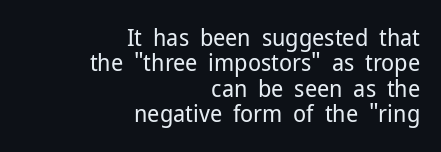
Q: Is the text bold? A: No.
Q: Is the text italic (slanted)? A: No, it is upright.
Q: Is the text underlined? A: No.
Q: How is the paragraph aligned? A: Right-aligned.
Q: Is the spacing between letters normal or unusually wide? A: Normal.
Q: Is the spacing between lines tight, normal or loose? A: Tight.
